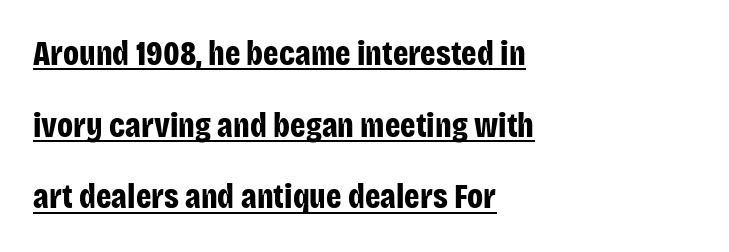
Note: no serifs on the glyphs. These lines stand farther apart than default settings would place them. Character widths vary here, with narrow letters taking less room than wide ones. Nobody touched the tracking dial on this one.
